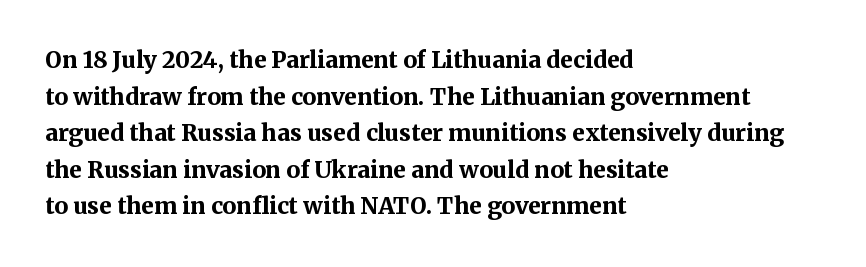
Visually the block forms a straight wall on the left and a jagged coastline on the right. The letters are bold, with thick, heavy strokes. The gap between lines stays unmarked. This sample keeps an unexceptional amount of space between lines. The horizontal fit of the characters is conventional and even. Vertical strokes here are truly vertical.
